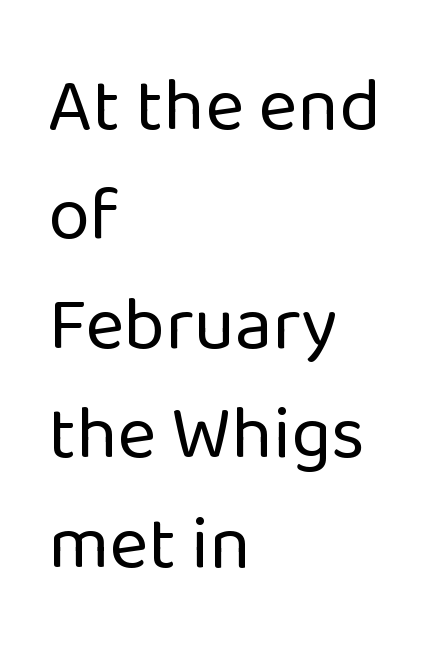
The image shows 75 px regular-weight sans-serif type, upright; set left-aligned, normal line spacing (1.46x), normal letter spacing, not underlined; low stroke contrast and a medium x-height.
